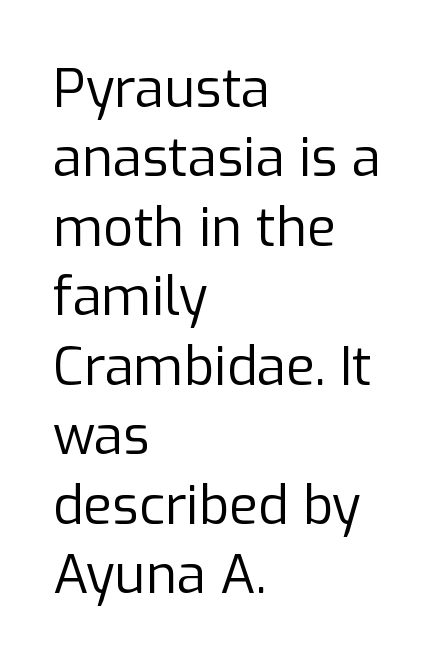
Q: Is the text bold? A: No.
Q: Is the text italic (slanted)? A: No, it is upright.
Q: Is the typeface a serif or a sans-serif typeface? A: Sans-serif.
Q: Is the text underlined? A: No.
Q: How is the paragraph aligned? A: Left-aligned.
Q: Is the spacing between letters normal or unusually wide? A: Normal.
Q: Is the spacing between lines tight, normal or loose? A: Normal.
Q: Width (condensed, normal, or wide)? A: Normal.
Q: Stroke contrast? A: Low.
Q: x-height? A: Medium.
Q: Monospaced? A: No.
